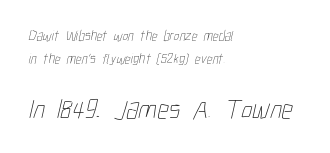
Q: Is the text bold? A: No.
Q: Is the text underlined? A: No.
Q: How is the paragraph aligned? A: Left-aligned.
Q: Is the spacing between letters normal or unusually wide? A: Normal.
Q: Is the spacing between lines tight, normal or loose? A: Normal.
Q: Which block of text is set in a larger size, the first (top) or the second (bottom)? A: The second (bottom) one.
Q: Width (condensed, normal, or wide)? A: Condensed.
Q: Stroke contrast? A: Low.
Q: x-height? A: Medium.
Q: Monospaced? A: No.
